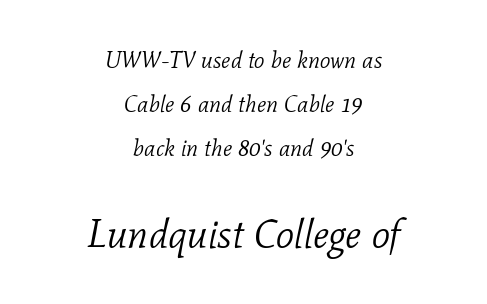
Q: Is the text bold? A: No.
Q: Is the text italic (slanted)? A: Yes, it leans right by about 11 degrees.
Q: Is the typeface a serif or a sans-serif typeface? A: Serif.
Q: Is the text underlined? A: No.
Q: How is the paragraph aligned? A: Centered.
Q: Is the spacing between letters normal or unusually wide? A: Normal.
Q: Is the spacing between lines tight, normal or loose? A: Loose.
Q: Which block of text is set in a larger size, the first (top) or the second (bottom)? A: The second (bottom) one.
Q: Width (condensed, normal, or wide)? A: Normal.
Q: Stroke contrast? A: Low.
Q: x-height? A: Medium.
Q: Monospaced? A: No.
